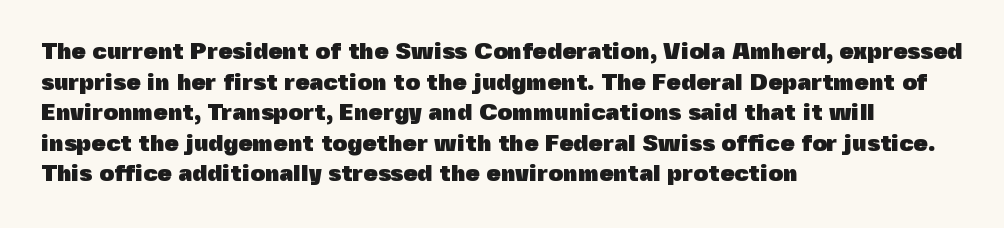
Q: Is the text bold? A: Yes.
Q: Is the text italic (slanted)? A: No, it is upright.
Q: Is the text underlined? A: No.
Q: How is the paragraph aligned? A: Left-aligned.
Q: Is the spacing between letters normal or unusually wide? A: Normal.
Q: Is the spacing between lines tight, normal or loose? A: Normal.
